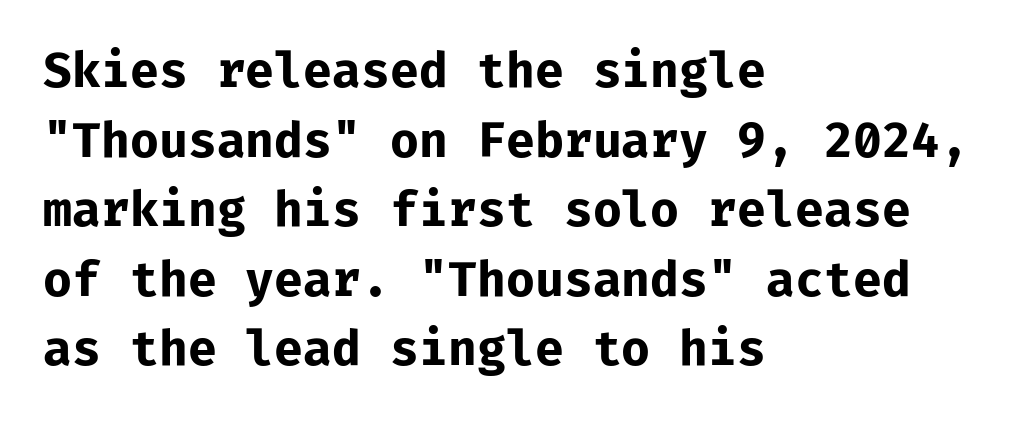
Note: no serifs on the glyphs. The paragraph has a hard left edge and a soft right edge. The characters look thick and weighty, a clear bold. No extra tracking has been applied to these lines.
